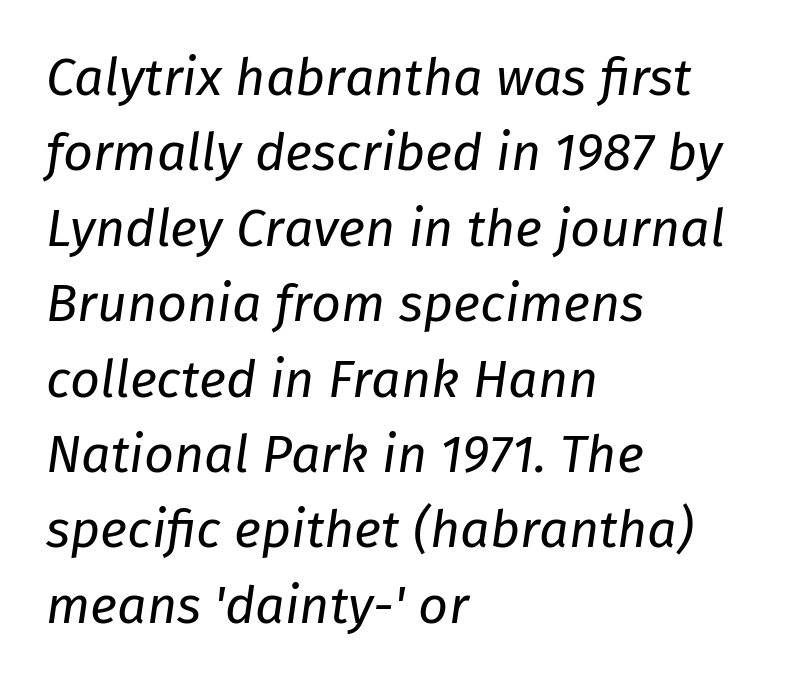
{"italic": "yes", "lean": "right", "slant_degrees": 8, "bold": "no", "weight": "regular", "width": "normal", "stroke_contrast": "low", "x_height": "medium", "monospaced": "no", "underline": "no", "align": "left", "line_spacing": "normal", "line_spacing_ratio": 1.45, "letter_spacing": "normal", "letter_spacing_em": 0.0, "glyph_px": 52}
